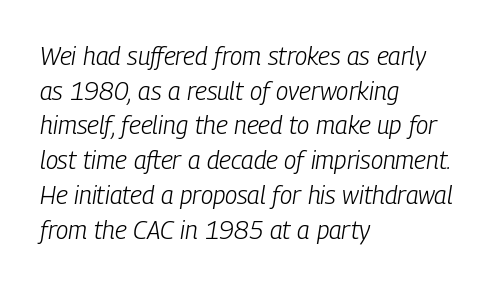
Q: Is the text bold? A: No.
Q: Is the text italic (slanted)? A: Yes, it leans right by about 9 degrees.
Q: Is the text underlined? A: No.
Q: How is the paragraph aligned? A: Left-aligned.
Q: Is the spacing between letters normal or unusually wide? A: Normal.
Q: Is the spacing between lines tight, normal or loose? A: Normal.
